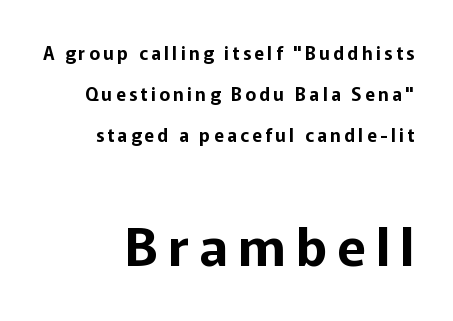
{"serif": "no", "italic": "no", "width": "normal", "stroke_contrast": "low", "x_height": "medium", "monospaced": "no", "underline": "no", "align": "right", "line_spacing": "loose", "line_spacing_ratio": 2.27, "larger_block": "second", "size_ratio": 2.94, "glyph_px": 53}
